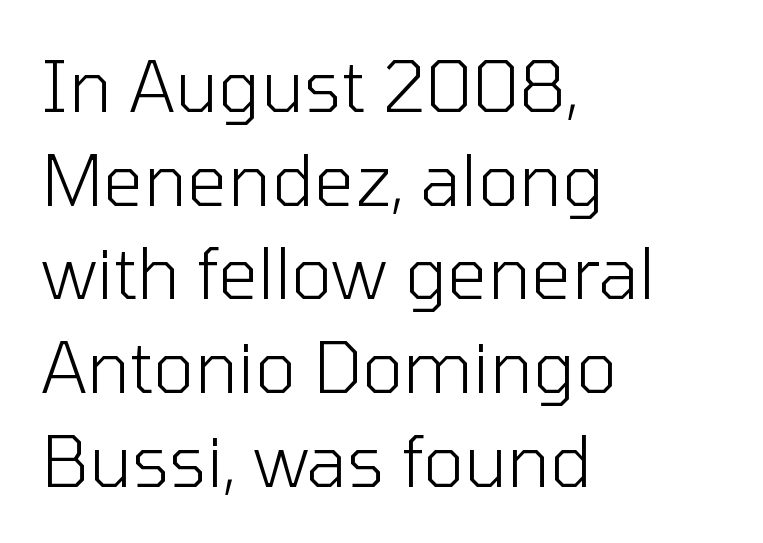
The image shows 71 px light sans-serif type, upright; set left-aligned, normal line spacing (1.32x), normal letter spacing, not underlined; low stroke contrast and a medium x-height.
